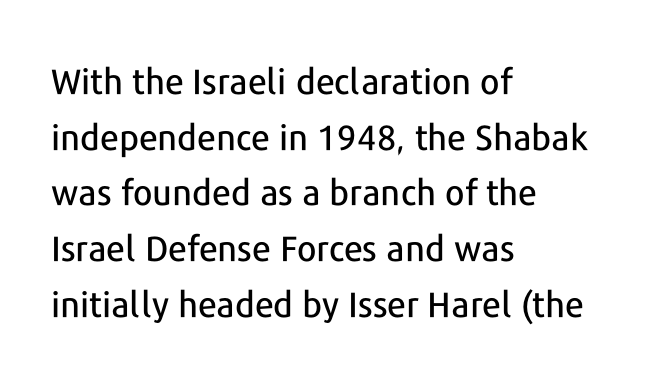
Q: Is the text italic (slanted)? A: No, it is upright.
Q: Is the typeface a serif or a sans-serif typeface? A: Sans-serif.
Q: Is the text underlined? A: No.
Q: How is the paragraph aligned? A: Left-aligned.
Q: Is the spacing between letters normal or unusually wide? A: Normal.
Q: Is the spacing between lines tight, normal or loose? A: Normal.
Q: Width (condensed, normal, or wide)? A: Normal.
Q: Stroke contrast? A: Low.
Q: x-height? A: Medium.
Q: Monospaced? A: No.
